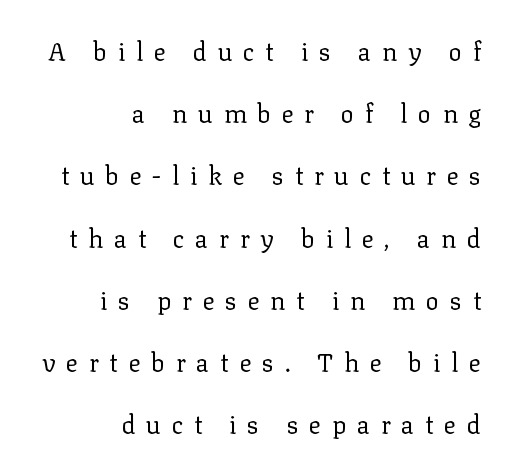
The image shows 25 px text type, upright; set right-aligned, loose line spacing (2.49x), unusually wide letter spacing (+0.43 em), not underlined.
